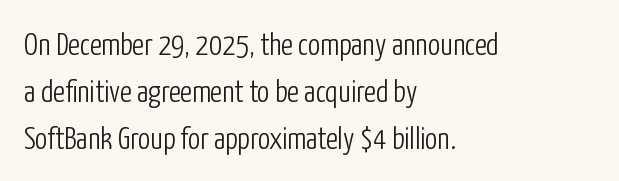
The passage shown is not bold in any degree. These lines keep a tight, regular rhythm from letter to letter. The line-height multiplier appears to be the usual default. Where is the straight margin? On the left. The passage shown is typed in a proportional face where columns would drift.
